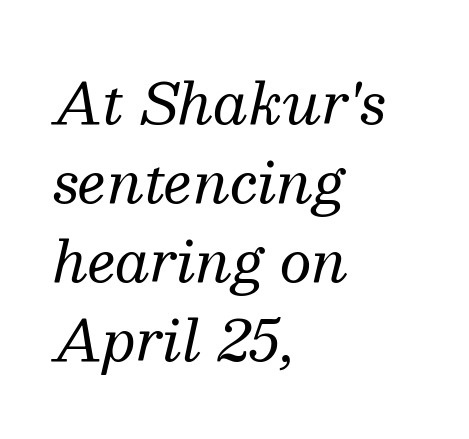
The image shows 56 px regular-weight serif type, italic (leaning right); set left-aligned, normal line spacing (1.41x), normal letter spacing, not underlined; medium stroke contrast and a medium x-height.
